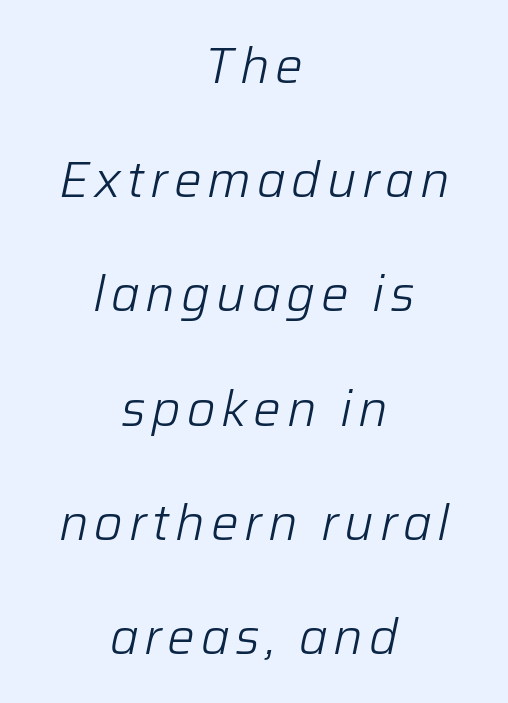
Clear beneath every line of the passage. Spacing verdict: proportional, widths tailored to each character. Successive baselines arrive slowly, with a big drop between each. The glyphs look as if they've been sheared to an angle.
